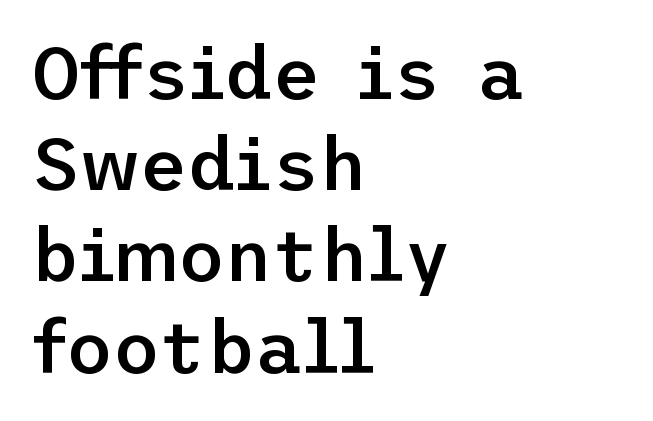
Q: Is the text bold? A: Semi-bold.
Q: Is the text italic (slanted)? A: No, it is upright.
Q: Is the typeface a serif or a sans-serif typeface? A: Sans-serif.
Q: Is the text underlined? A: No.
Q: How is the paragraph aligned? A: Left-aligned.
Q: Is the spacing between letters normal or unusually wide? A: Normal.
Q: Is the spacing between lines tight, normal or loose? A: Normal.
Q: Width (condensed, normal, or wide)? A: Normal.
Q: Stroke contrast? A: Low.
Q: x-height? A: Medium.
